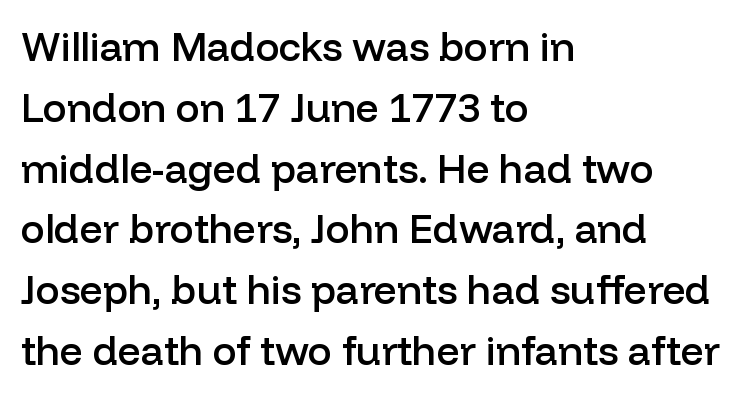
{"serif": "no", "italic": "no", "bold": "semi", "weight": "semibold", "width": "normal", "stroke_contrast": "low", "x_height": "medium", "monospaced": "no", "underline": "no", "align": "left", "line_spacing": "normal", "line_spacing_ratio": 1.52, "letter_spacing": "normal", "letter_spacing_em": 0.0, "glyph_px": 40}
